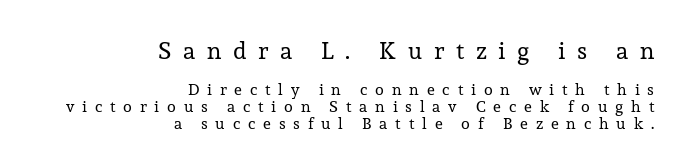
{"italic": "no", "bold": "no", "underline": "no", "align": "right", "line_spacing": "tight", "line_spacing_ratio": 1.07, "letter_spacing": "wide", "letter_spacing_em": 0.49, "larger_block": "first", "size_ratio": 1.5, "glyph_px": 24}
